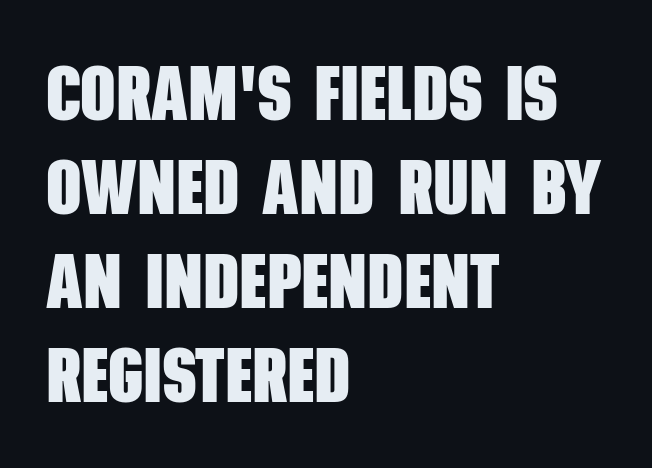
{"serif": "no", "bold": "yes", "weight": "heavy", "width": "condensed", "stroke_contrast": "low", "x_height": "large", "monospaced": "no", "underline": "no", "align": "left", "line_spacing_ratio": 1.22, "letter_spacing": "normal", "letter_spacing_em": 0.0, "glyph_px": 77}
